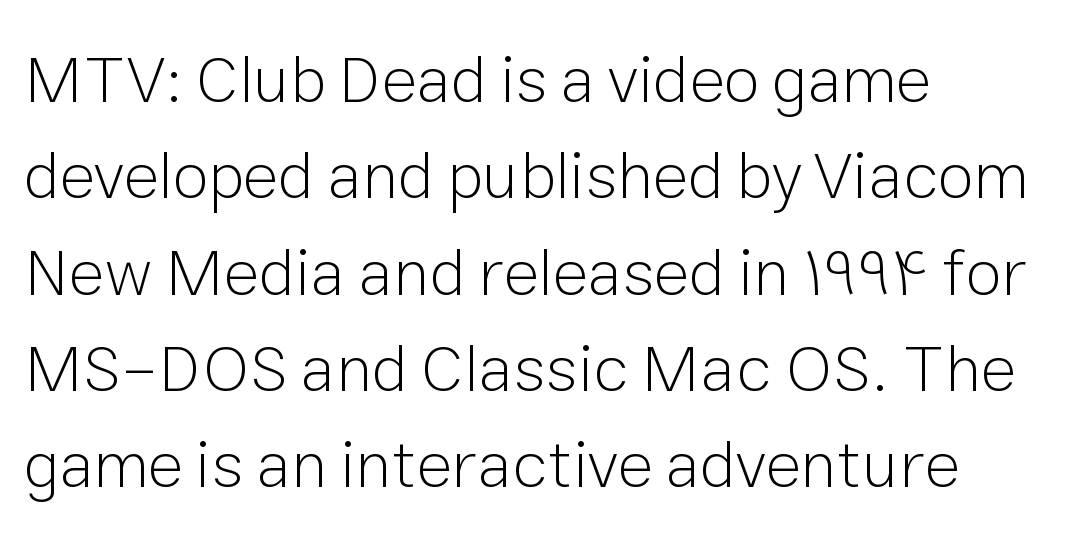
Varying glyph widths throughout — classic text-font behaviour. The weight would be labelled regular, book, light, or lighter still. Descenders are the only things crossing below the line. Typeset ragged right — the left edge is the straight one. The gaps between neighbouring characters are ordinary and unremarkable. Nope, no serifs anywhere on these letters.
